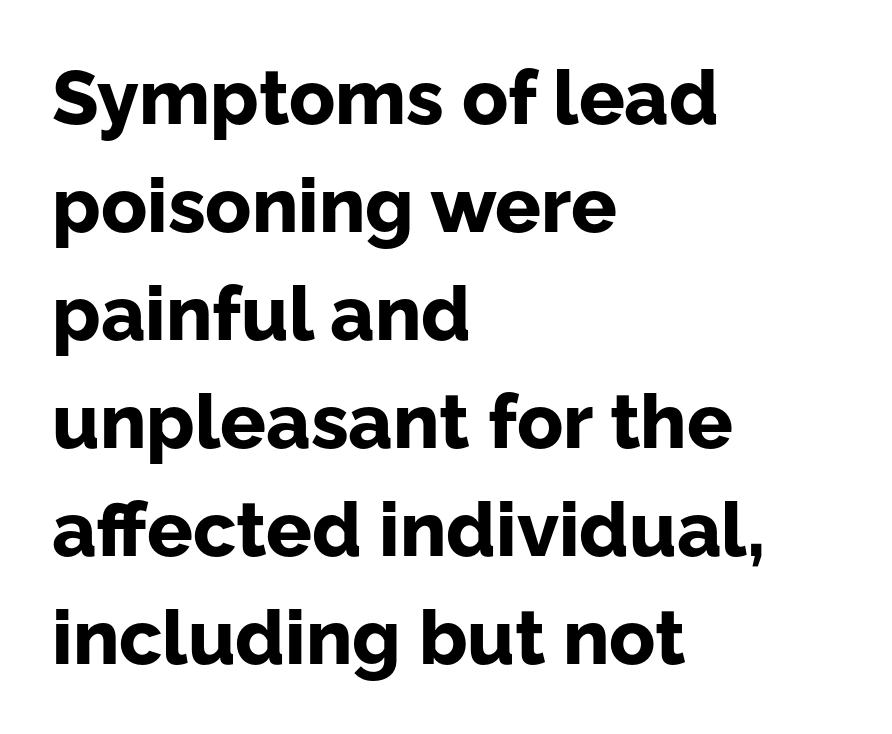
The image shows 76 px bold sans-serif type, upright; set left-aligned, normal line spacing (1.42x), normal letter spacing, not underlined; low stroke contrast and a medium x-height.
